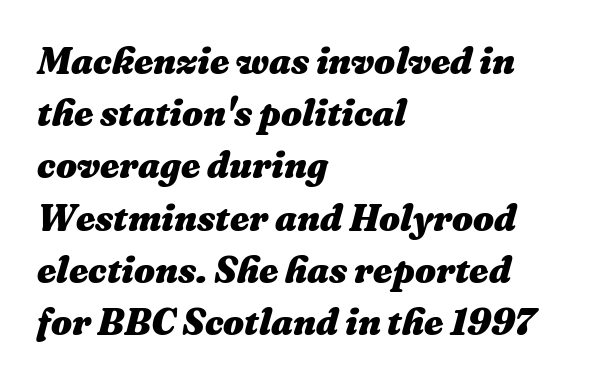
{"italic": "yes", "lean": "right", "slant_degrees": 16, "bold": "yes", "weight": "heavy", "width": "normal", "stroke_contrast": "medium", "x_height": "medium", "monospaced": "no", "underline": "no", "align": "left", "line_spacing": "normal", "line_spacing_ratio": 1.41, "letter_spacing": "normal", "letter_spacing_em": 0.0, "glyph_px": 37}
